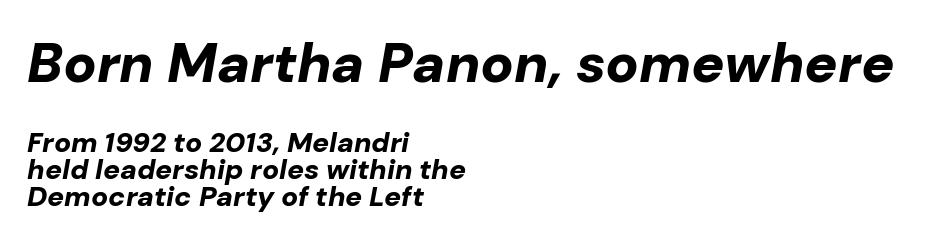
Line starts are locked; line ends wander. The rendering uses a bold face; every stroke is thick and dark. The leading is snug, giving the passage a crowded texture. The letters sit at their default tracking, neither squeezed nor spread.
